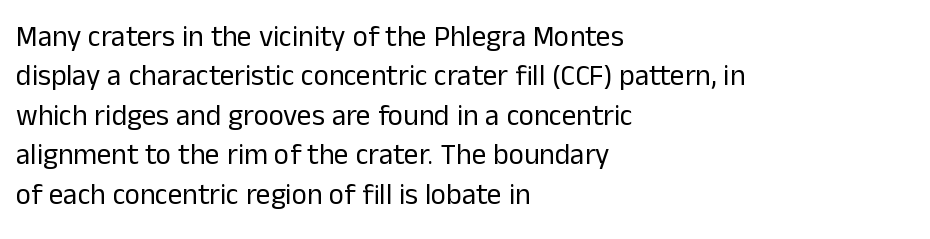
You could not count columns in this text — the font is proportionally spaced. In terms of letterspacing, this is plain default setting. The rag falls on the right side of this text block. This rendering features lettering with no underline. How would I describe the line gaps? Plain and ordinary. Unlike italic type, these characters show no tilt at all.
